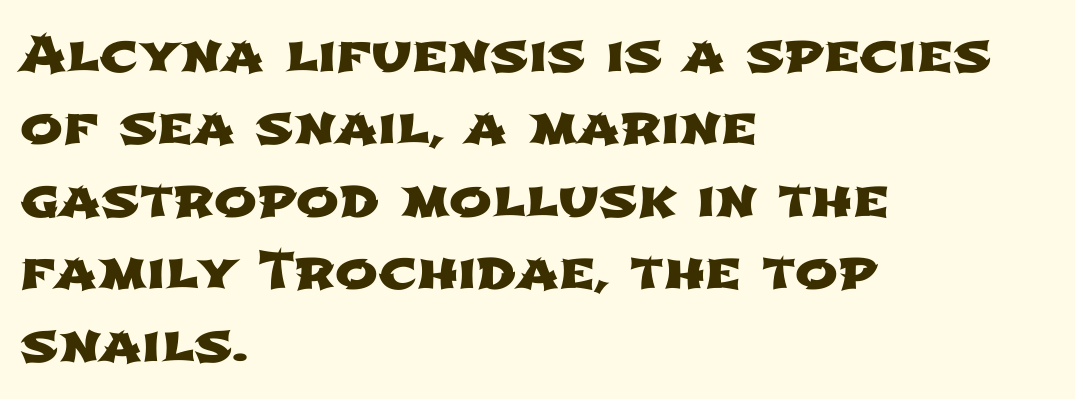
Q: Is the typeface a serif or a sans-serif typeface? A: Sans-serif.
Q: Is the text underlined? A: No.
Q: How is the paragraph aligned? A: Left-aligned.
Q: Is the spacing between letters normal or unusually wide? A: Normal.
Q: Is the spacing between lines tight, normal or loose? A: Normal.
Q: Width (condensed, normal, or wide)? A: Wide.
Q: Stroke contrast? A: Low.
Q: x-height? A: Medium.
Q: Monospaced? A: No.
